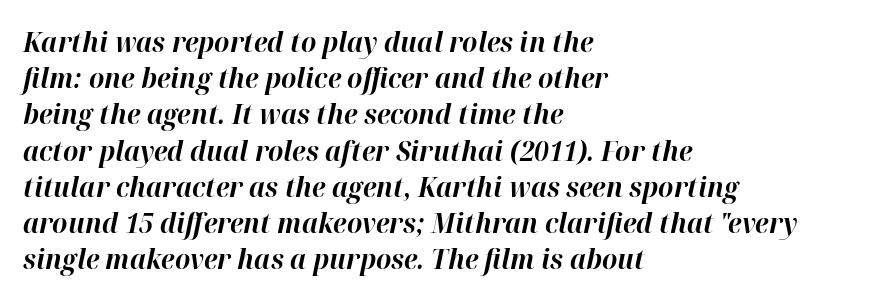
The glyphs have the mass of a bold cut. Vertically, the passage feels balanced, rows spaced as you'd expect. The specimen omits any rule beneath the text block's lines. The passage is arranged the way most books set body copy — flush left.
